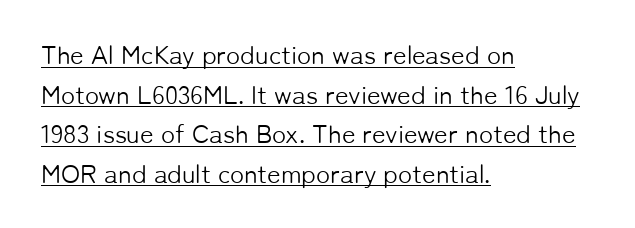
The image shows 26 px text type, upright; set left-aligned, normal line spacing (1.52x), normal letter spacing, underlined.
